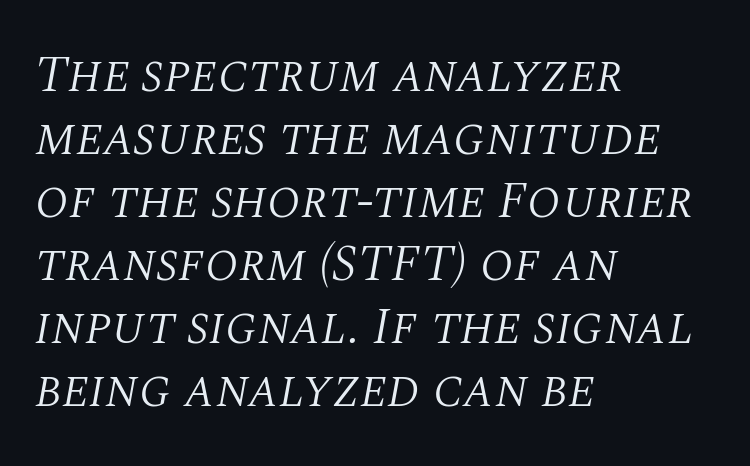
The text was rendered using a seriffed face with decorative stroke endings. Vertical stems look standard width or narrower in stroke. The space beneath each line is pristine and unruled. Casual observation: everything's shoved over to the left. Between one letter and the next there's only the usual sliver of space. Is this a fixed-width face? No — the glyphs have proportional, varying widths.
